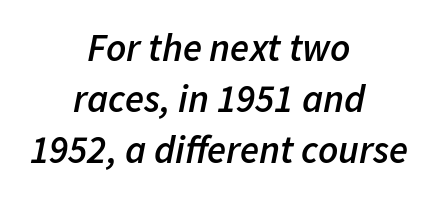
A bare baseline throughout the passage. Tall strokes in this sample are angled rather than plumb. Spacing between characters is what you'd get straight out of the box. Centered paragraph, ragged on both sides.
